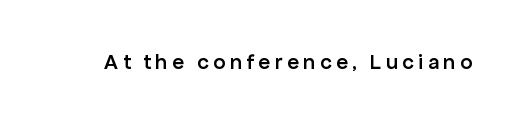
No word sits above an underline. The gaps between neighbouring characters are conspicuously large. Bold? Not quite — semibold, heavier than regular but stopping short. The axis of the letterforms is exactly vertical.
